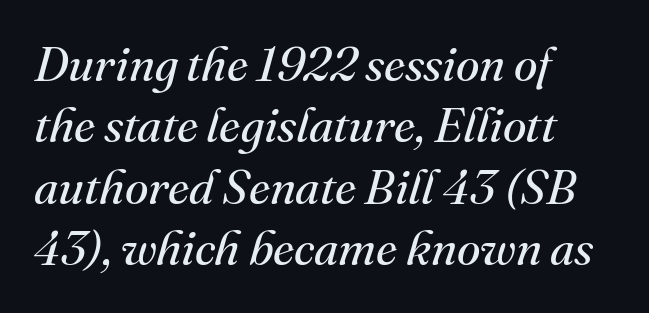
The image shows 48 px regular-weight serif type, italic (leaning right); set left-aligned, normal line spacing (1.28x), normal letter spacing, not underlined; medium stroke contrast and a small x-height.
